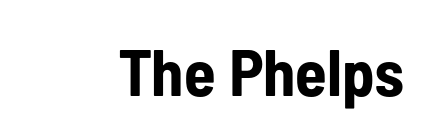
This sample uses a sans-serif face. Honestly, there is no underline to notice here at all. Proportional: the letters do not fall into vertical columns. How heavy is the stroke? Heavy — this is a bold. Vertical strokes here are truly vertical.
